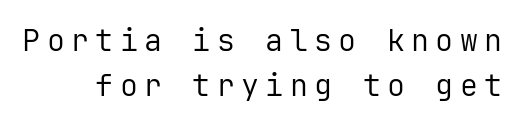
The foot of each line stays bare and open. The specimen reads as upright at a glance. Line spacing here is normal. To sum up the face: it is a sans, with no serifs.
